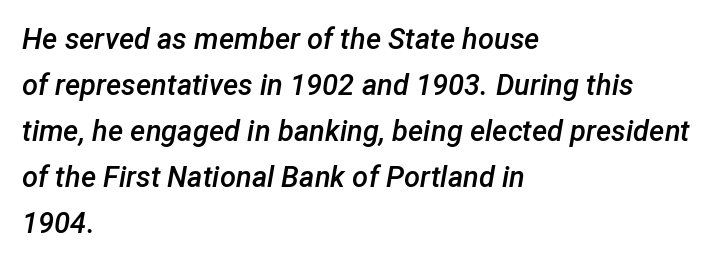
Q: Is the text bold? A: Semi-bold.
Q: Is the text italic (slanted)? A: Yes, it leans right by about 12 degrees.
Q: Is the text underlined? A: No.
Q: How is the paragraph aligned? A: Left-aligned.
Q: Is the spacing between letters normal or unusually wide? A: Normal.
Q: Is the spacing between lines tight, normal or loose? A: Normal.
Q: Width (condensed, normal, or wide)? A: Normal.
Q: Stroke contrast? A: Low.
Q: x-height? A: Medium.
Q: Monospaced? A: No.
